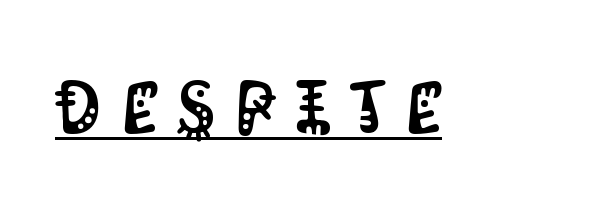
The image shows 75 px condensed sans-serif type, upright; set unusually wide letter spacing (+0.26 em), underlined; medium stroke contrast and a large x-height.
